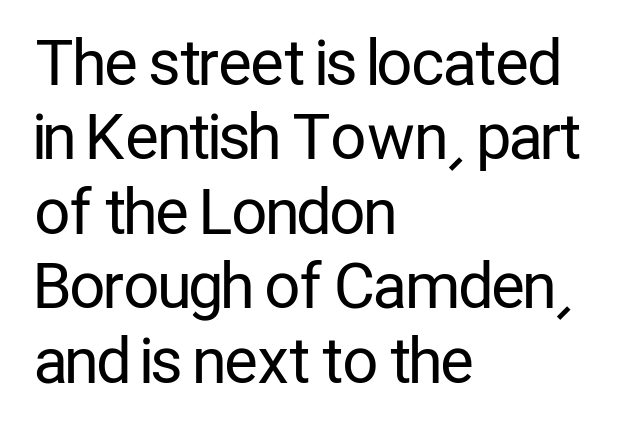
{"serif": "no", "italic": "no", "bold": "no", "weight": "regular", "width": "condensed", "stroke_contrast": "low", "x_height": "medium", "monospaced": "no", "underline": "no", "align": "left", "line_spacing_ratio": 1.2, "letter_spacing": "normal", "letter_spacing_em": 0.0, "glyph_px": 62}
